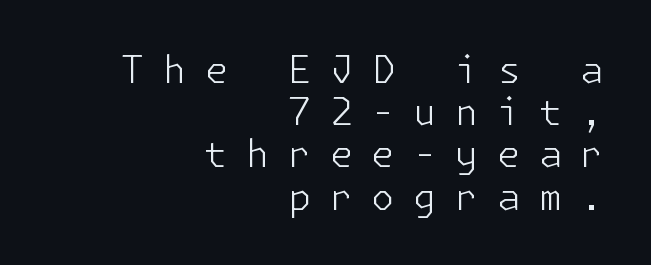
Q: Is the text bold? A: No.
Q: Is the text italic (slanted)? A: No, it is upright.
Q: Is the typeface a serif or a sans-serif typeface? A: Sans-serif.
Q: Is the text underlined? A: No.
Q: How is the paragraph aligned? A: Right-aligned.
Q: Is the spacing between letters normal or unusually wide? A: Unusually wide.
Q: Is the spacing between lines tight, normal or loose? A: Tight.
Q: Width (condensed, normal, or wide)? A: Normal.
Q: Stroke contrast? A: Low.
Q: x-height? A: Medium.
